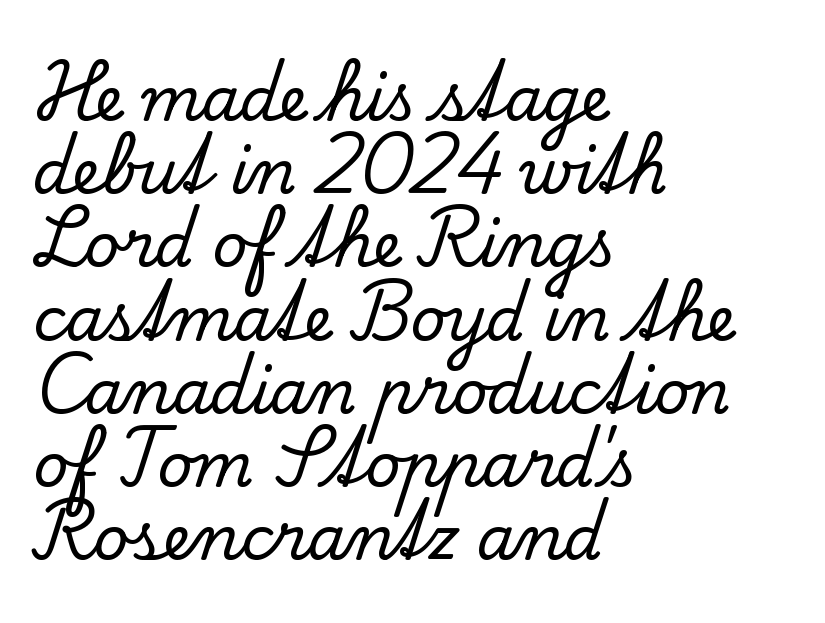
{"serif": "yes", "width": "normal", "stroke_contrast": "low", "x_height": "small", "monospaced": "no", "underline": "no", "align": "left", "line_spacing_ratio": 1.2, "letter_spacing": "normal", "letter_spacing_em": 0.0, "glyph_px": 61}
